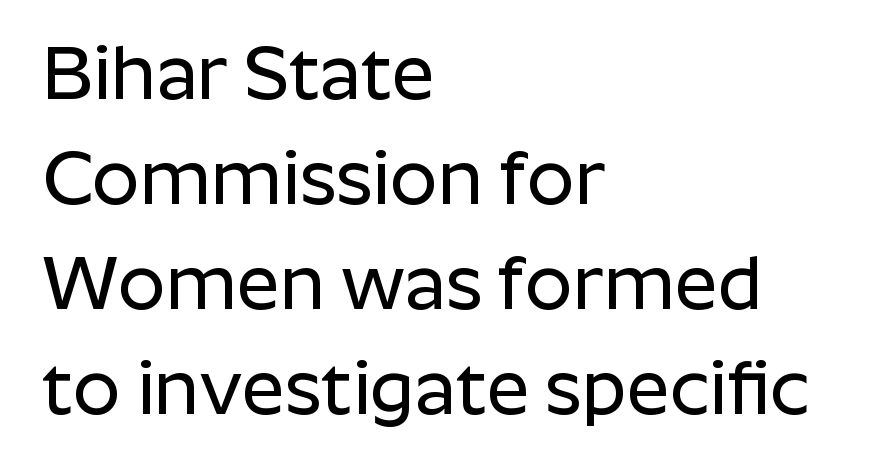
The image shows 75 px sans-serif type, upright; set left-aligned, normal line spacing (1.4x), normal letter spacing, not underlined; low stroke contrast and a medium x-height.
